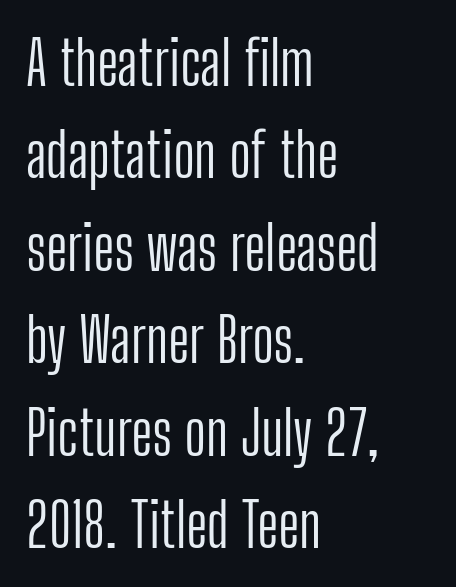
Each row of text sits above clean, open space. Vertical spacing — default. This sample is left-justified, so line endings fall wherever the words run out. Each stroke keeps to a modest, everyday thickness or less. The letters carry no serifs — their stems end cleanly without finishing strokes. You can tell it's not italic because the verticals are truly vertical.
